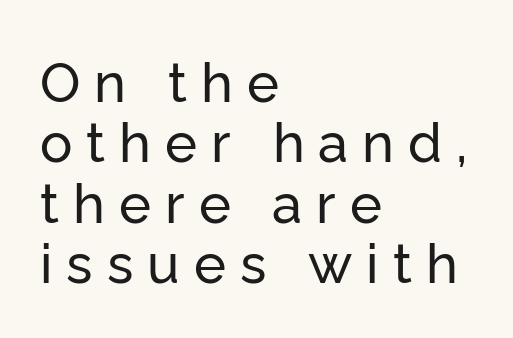
{"serif": "no", "italic": "no", "width": "normal", "stroke_contrast": "low", "x_height": "medium", "monospaced": "no", "underline": "no", "align": "left", "line_spacing": "tight", "line_spacing_ratio": 1.12, "letter_spacing": "wide", "letter_spacing_em": 0.26, "glyph_px": 54}
